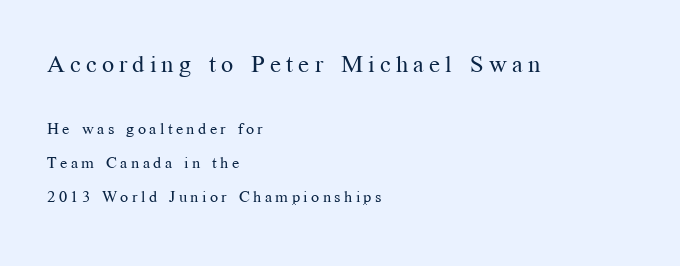
The image shows 24 px text type, upright; set left-aligned, loose line spacing (2.12x), unusually wide letter spacing (+0.21 em), not underlined; the first (top) block is 1.5x larger.
